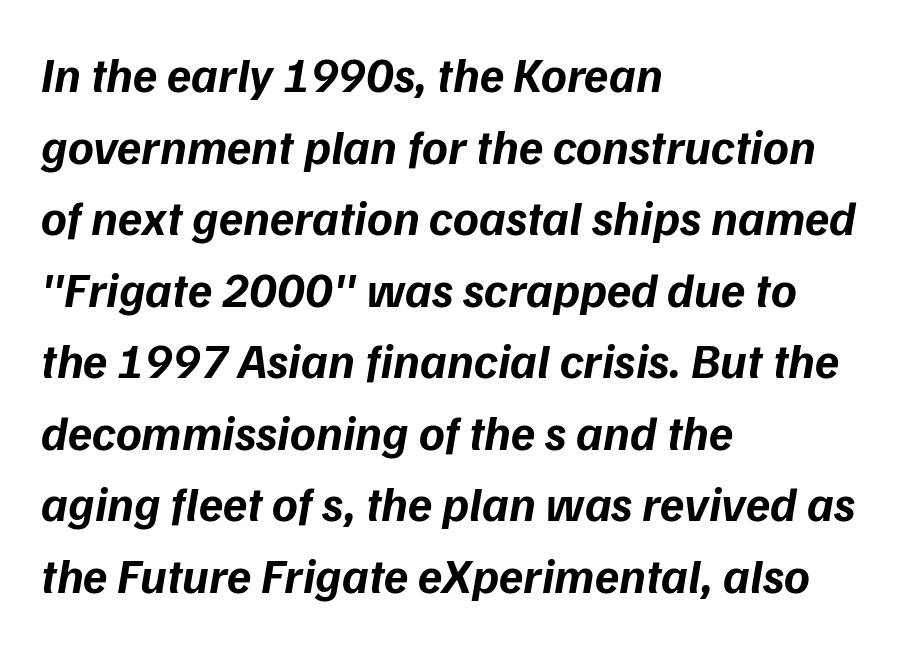
{"italic": "yes", "lean": "right", "slant_degrees": 9, "bold": "yes", "weight": "bold", "width": "normal", "stroke_contrast": "low", "x_height": "medium", "monospaced": "no", "underline": "no", "align": "left", "line_spacing": "normal", "line_spacing_ratio": 1.46, "letter_spacing": "normal", "letter_spacing_em": 0.0, "glyph_px": 49}
